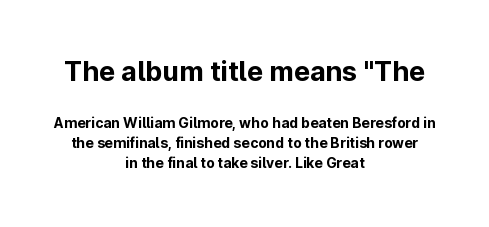
Q: Is the text bold? A: Yes.
Q: Is the text italic (slanted)? A: No, it is upright.
Q: Is the text underlined? A: No.
Q: How is the paragraph aligned? A: Centered.
Q: Is the spacing between letters normal or unusually wide? A: Normal.
Q: Is the spacing between lines tight, normal or loose? A: Normal.
Q: Which block of text is set in a larger size, the first (top) or the second (bottom)? A: The first (top) one.
